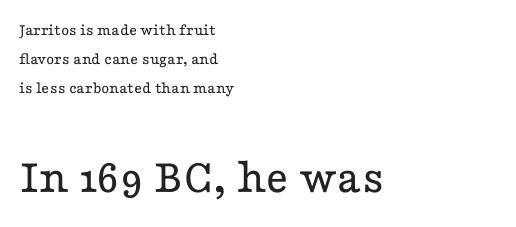
Q: Is the text bold? A: No.
Q: Is the text italic (slanted)? A: No, it is upright.
Q: Is the typeface a serif or a sans-serif typeface? A: Serif.
Q: Is the text underlined? A: No.
Q: How is the paragraph aligned? A: Left-aligned.
Q: Is the spacing between letters normal or unusually wide? A: Normal.
Q: Which block of text is set in a larger size, the first (top) or the second (bottom)? A: The second (bottom) one.
Q: Width (condensed, normal, or wide)? A: Wide.
Q: Stroke contrast? A: Low.
Q: x-height? A: Medium.
Q: Monospaced? A: No.
